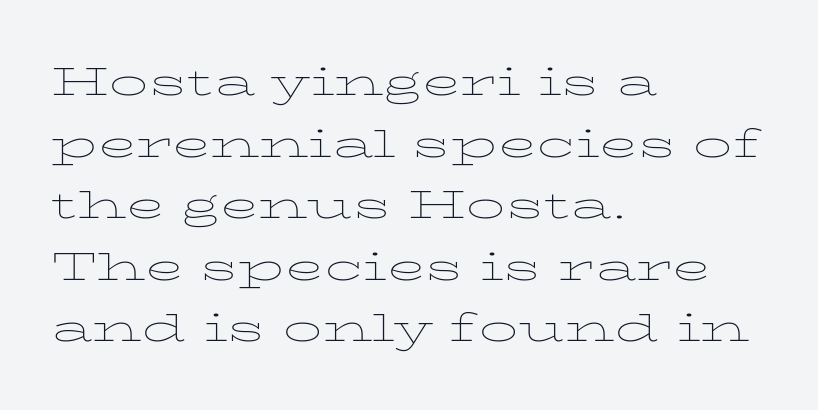
Normally led — the rows are evenly, conventionally spaced. The gaps between neighbouring characters are ordinary and unremarkable. Posture: straight, roman, zero tilt. Where is the straight margin? On the left.
